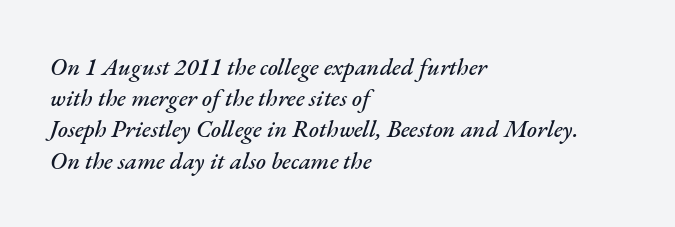
Q: Is the text italic (slanted)? A: Yes, it leans right by about 17 degrees.
Q: Is the text underlined? A: No.
Q: How is the paragraph aligned? A: Left-aligned.
Q: Is the spacing between letters normal or unusually wide? A: Normal.
Q: Is the spacing between lines tight, normal or loose? A: Normal.
